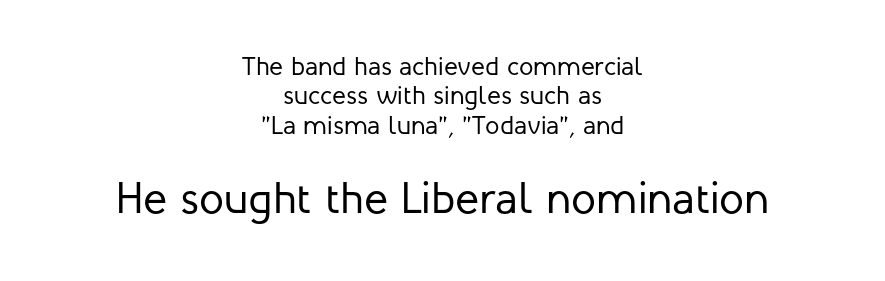
The image shows 45 px regular-weight sans-serif type, upright; set centered, tight line spacing (1.13x), normal letter spacing, not underlined; the second (bottom) block is 1.73x larger; low stroke contrast and a medium x-height.
